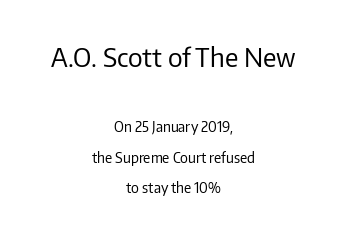
{"italic": "no", "bold": "no", "underline": "no", "align": "center", "line_spacing": "loose", "line_spacing_ratio": 2.17, "letter_spacing": "normal", "letter_spacing_em": 0.0, "larger_block": "first", "size_ratio": 1.86, "glyph_px": 26}
